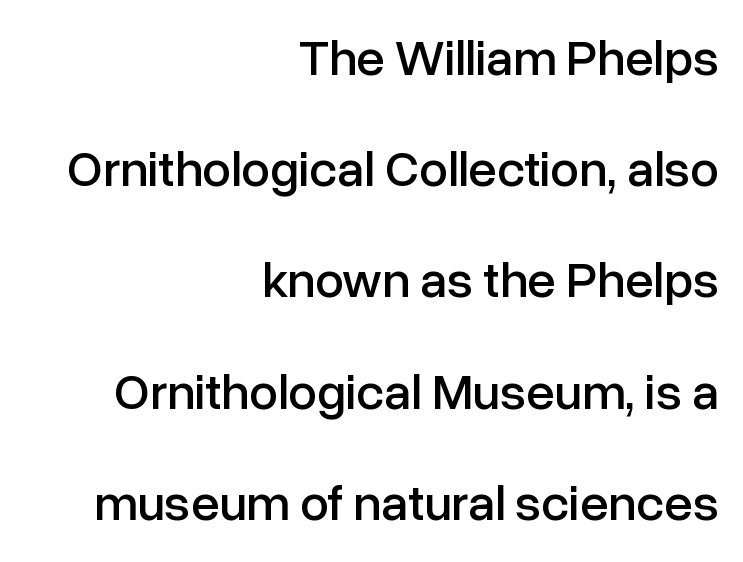
The image shows 51 px sans-serif type, upright; set right-aligned, loose line spacing (2.18x), normal letter spacing, not underlined; low stroke contrast and a medium x-height.
